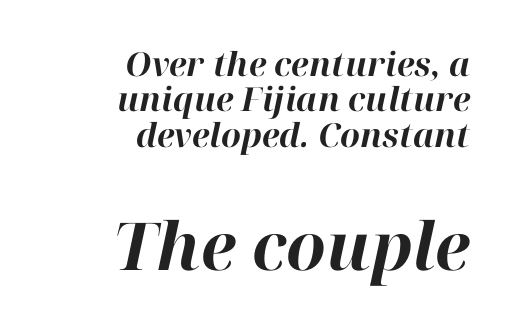
{"italic": "yes", "lean": "right", "slant_degrees": 12, "bold": "yes", "weight": "bold", "width": "normal", "stroke_contrast": "high", "x_height": "medium", "monospaced": "no", "underline": "no", "align": "right", "line_spacing": "tight", "line_spacing_ratio": 1.07, "letter_spacing": "normal", "letter_spacing_em": 0.0, "larger_block": "second", "size_ratio": 2.0, "glyph_px": 66}
